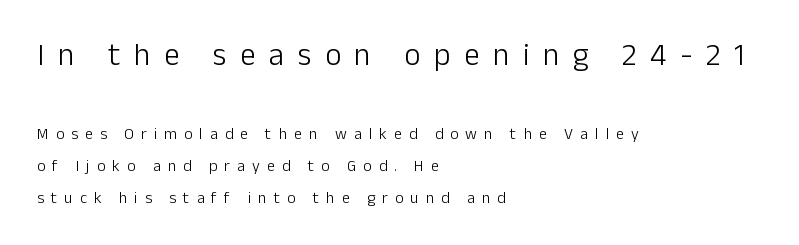
Q: Is the text bold? A: No.
Q: Is the text italic (slanted)? A: No, it is upright.
Q: Is the typeface a serif or a sans-serif typeface? A: Sans-serif.
Q: Is the text underlined? A: No.
Q: How is the paragraph aligned? A: Left-aligned.
Q: Is the spacing between letters normal or unusually wide? A: Unusually wide.
Q: Is the spacing between lines tight, normal or loose? A: Loose.
Q: Which block of text is set in a larger size, the first (top) or the second (bottom)? A: The first (top) one.
Q: Width (condensed, normal, or wide)? A: Normal.
Q: Stroke contrast? A: Low.
Q: x-height? A: Medium.
Q: Monospaced? A: No.
